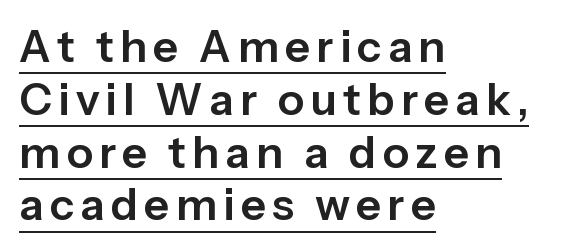
The passage shown is typeset with a sans-serif family. This sample is left-justified, so line endings fall wherever the words run out. The passage shown is typed in a proportional face where columns would drift. A typesetter would mark this as roman, not italic. Compared with undecorated copy, this sample adds a rule below the words.
